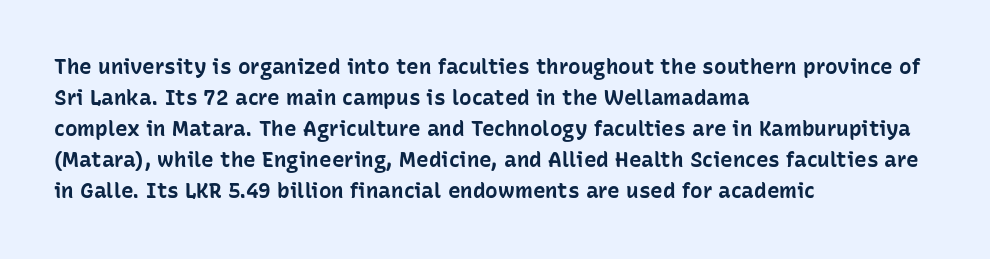
Q: Is the text bold? A: Yes.
Q: Is the text italic (slanted)? A: No, it is upright.
Q: Is the text underlined? A: No.
Q: How is the paragraph aligned? A: Left-aligned.
Q: Is the spacing between letters normal or unusually wide? A: Normal.
Q: Is the spacing between lines tight, normal or loose? A: Normal.
